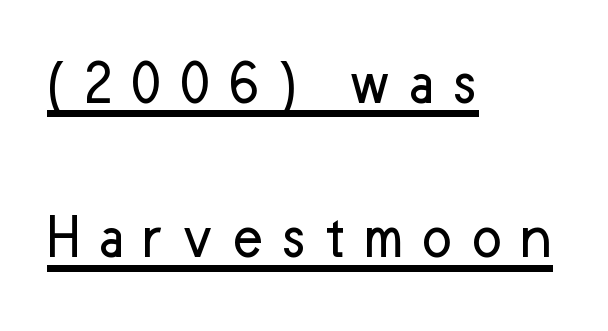
Q: Is the text bold? A: No.
Q: Is the text italic (slanted)? A: No, it is upright.
Q: Is the typeface a serif or a sans-serif typeface? A: Sans-serif.
Q: Is the text underlined? A: Yes.
Q: How is the paragraph aligned? A: Left-aligned.
Q: Is the spacing between letters normal or unusually wide? A: Unusually wide.
Q: Is the spacing between lines tight, normal or loose? A: Loose.
Q: Width (condensed, normal, or wide)? A: Normal.
Q: Stroke contrast? A: Low.
Q: x-height? A: Medium.
Q: Monospaced? A: No.
